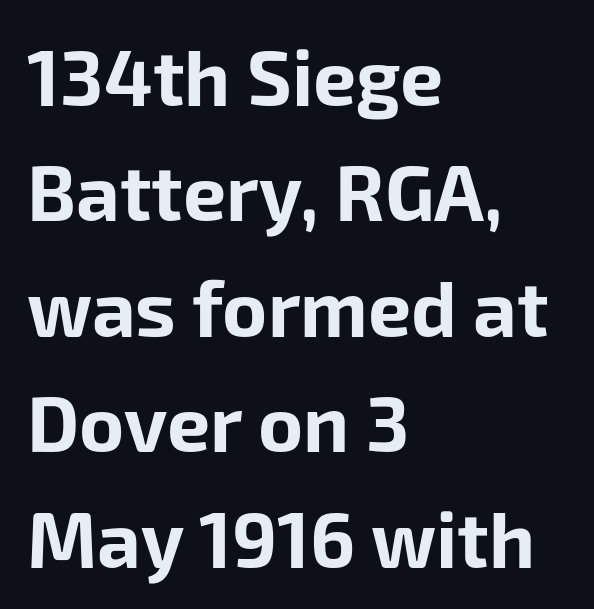
The zone under the glyphs is completely vacant. Every character sits straight up, as roman type does. Looks like regular typesetting: each glyph gets only the width it needs. The text block is weighted toward the left margin, trailing off unevenly rightward. Reading down the column, the eye jumps a familiar distance to each next line. Regarding serifs, this sample does without them.
